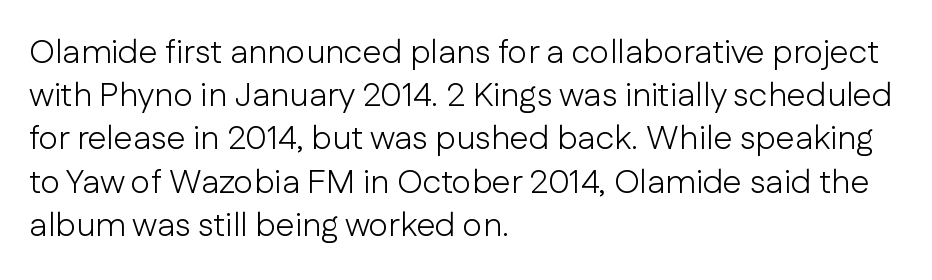
The image shows 34 px light sans-serif type, upright; set left-aligned, normal line spacing (1.27x), normal letter spacing, not underlined; low stroke contrast and a medium x-height.
